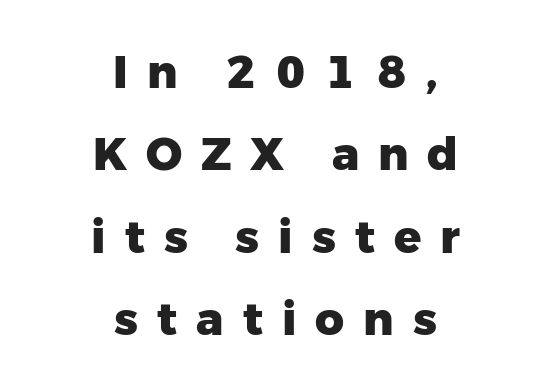
Q: Is the text bold? A: Yes.
Q: Is the text italic (slanted)? A: No, it is upright.
Q: Is the typeface a serif or a sans-serif typeface? A: Sans-serif.
Q: Is the text underlined? A: No.
Q: How is the paragraph aligned? A: Centered.
Q: Is the spacing between letters normal or unusually wide? A: Unusually wide.
Q: Width (condensed, normal, or wide)? A: Normal.
Q: Stroke contrast? A: Low.
Q: x-height? A: Medium.
Q: Monospaced? A: No.
